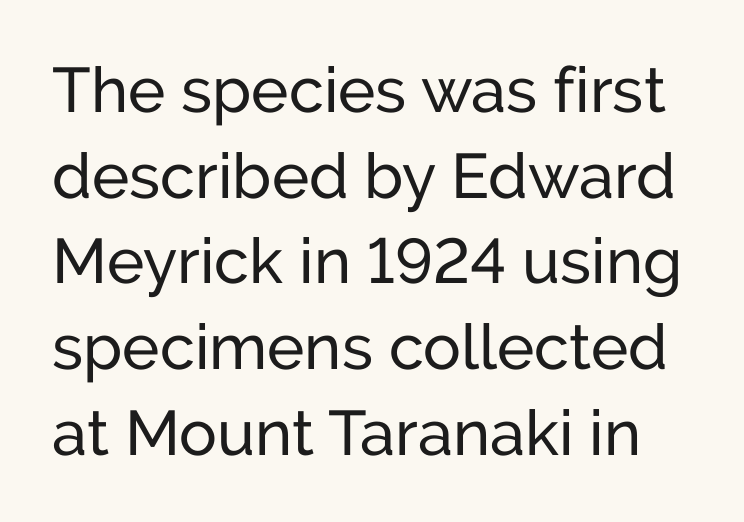
The image shows 63 px regular-weight sans-serif type, upright; set normal line spacing (1.36x), normal letter spacing, not underlined; low stroke contrast and a medium x-height.
